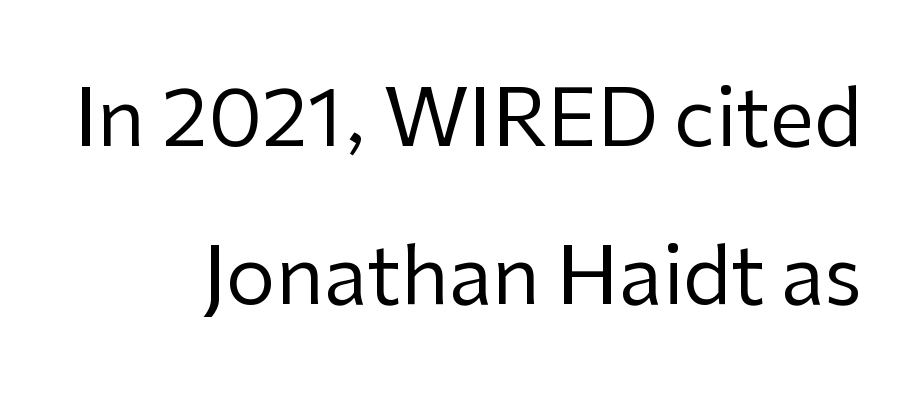
Is the stroke heavy? The answer is a plain regular-or-lighter. The designer dialed line spacing up above the default. Honestly, the letter spacing is just normal — you wouldn't notice it. Check under the words: just untouched page.
